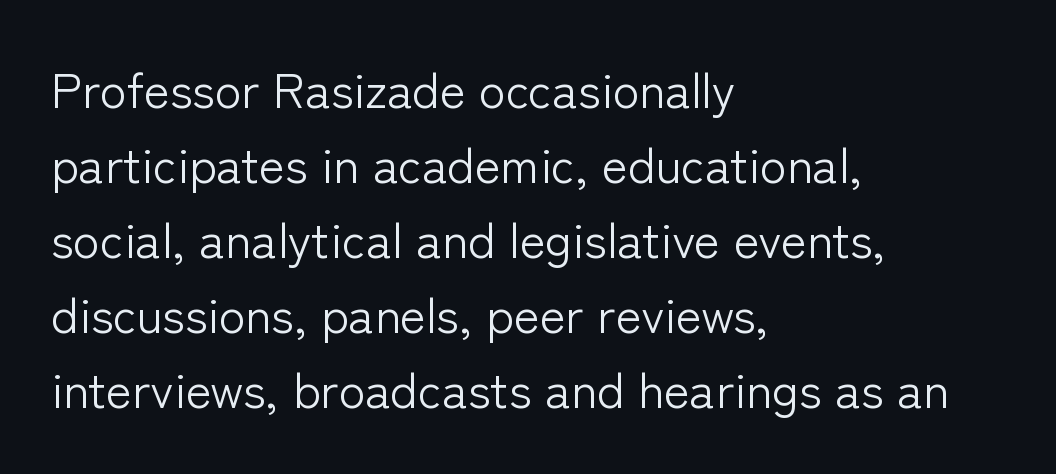
The image shows 49 px light sans-serif type, upright; set left-aligned, normal line spacing (1.53x), normal letter spacing, not underlined; low stroke contrast and a medium x-height.
